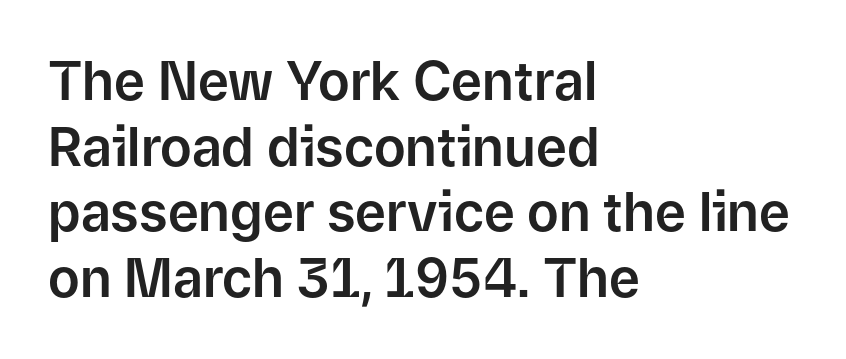
The font family rendered here belongs to the sans-serif group. These lines stack with their left ends in a neat column. A bare baseline throughout the passage. Proportional: the letters do not fall into vertical columns.
